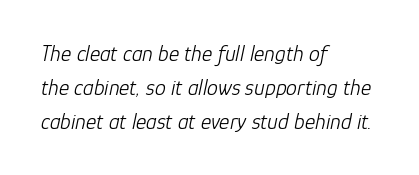
Q: Is the text bold? A: No.
Q: Is the text italic (slanted)? A: Yes, it leans right by about 12 degrees.
Q: Is the text underlined? A: No.
Q: How is the paragraph aligned? A: Left-aligned.
Q: Is the spacing between letters normal or unusually wide? A: Normal.
Q: Is the spacing between lines tight, normal or loose? A: Normal.
